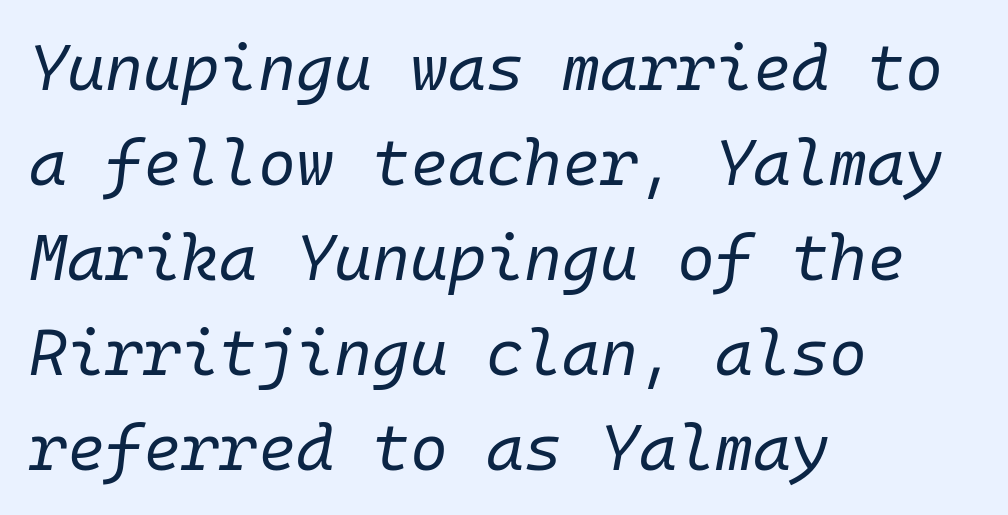
{"italic": "yes", "lean": "right", "slant_degrees": 10, "bold": "no", "weight": "regular", "width": "normal", "stroke_contrast": "low", "x_height": "medium", "monospaced": "yes", "underline": "no", "align": "left", "line_spacing": "normal", "line_spacing_ratio": 1.46, "letter_spacing": "normal", "letter_spacing_em": 0.0, "glyph_px": 65}
